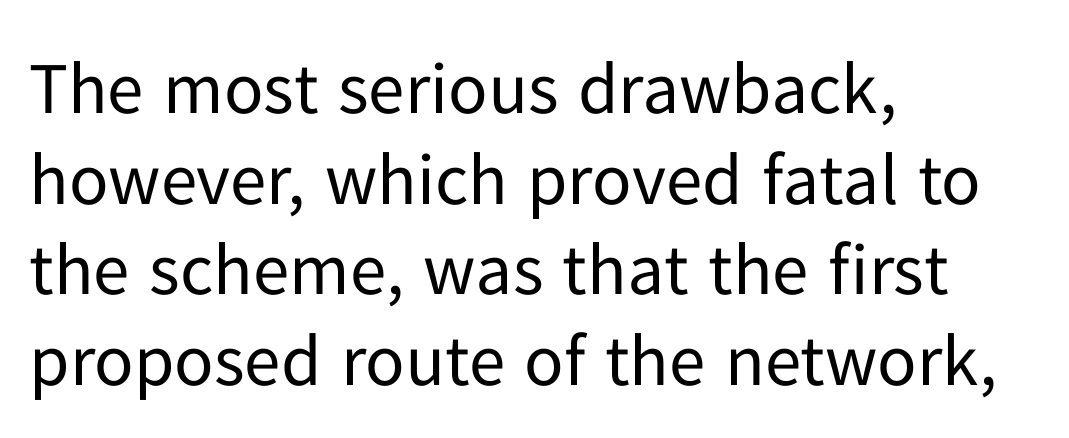
The image shows 73 px regular-weight sans-serif type, upright; set left-aligned, line spacing 1.24x, normal letter spacing, not underlined; low stroke contrast and a medium x-height.
